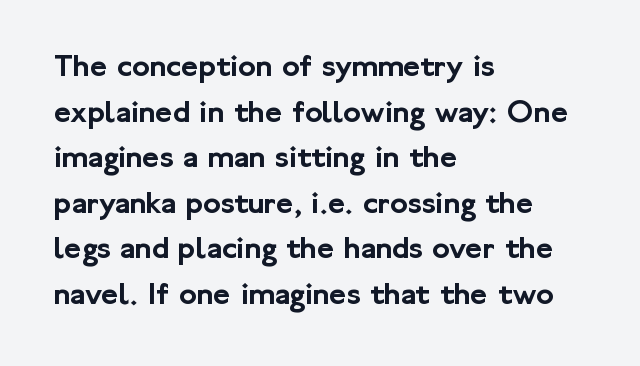
Q: Is the text italic (slanted)? A: No, it is upright.
Q: Is the typeface a serif or a sans-serif typeface? A: Sans-serif.
Q: Is the text underlined? A: No.
Q: How is the paragraph aligned? A: Left-aligned.
Q: Is the spacing between letters normal or unusually wide? A: Normal.
Q: Is the spacing between lines tight, normal or loose? A: Normal.
Q: Width (condensed, normal, or wide)? A: Normal.
Q: Stroke contrast? A: Low.
Q: x-height? A: Medium.
Q: Monospaced? A: No.
